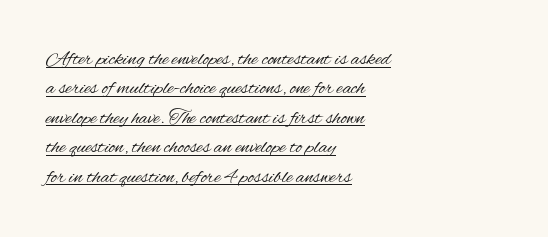
{"bold": "no", "underline": "yes", "align": "left", "line_spacing": "normal", "line_spacing_ratio": 1.4, "letter_spacing": "normal", "letter_spacing_em": 0.0, "glyph_px": 21}
